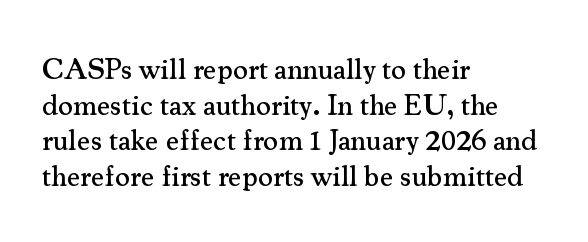
The letters stand upright; this is a roman face. The passage shown is typeset with a serif family. Character widths vary here, with narrow letters taking less room than wide ones. Letter spacing: default.
